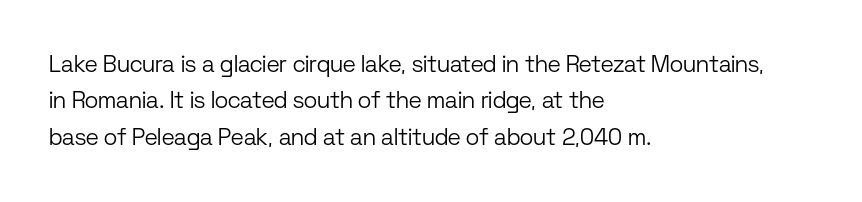
Q: Is the text bold? A: No.
Q: Is the text italic (slanted)? A: No, it is upright.
Q: Is the text underlined? A: No.
Q: How is the paragraph aligned? A: Left-aligned.
Q: Is the spacing between letters normal or unusually wide? A: Normal.
Q: Is the spacing between lines tight, normal or loose? A: Normal.
